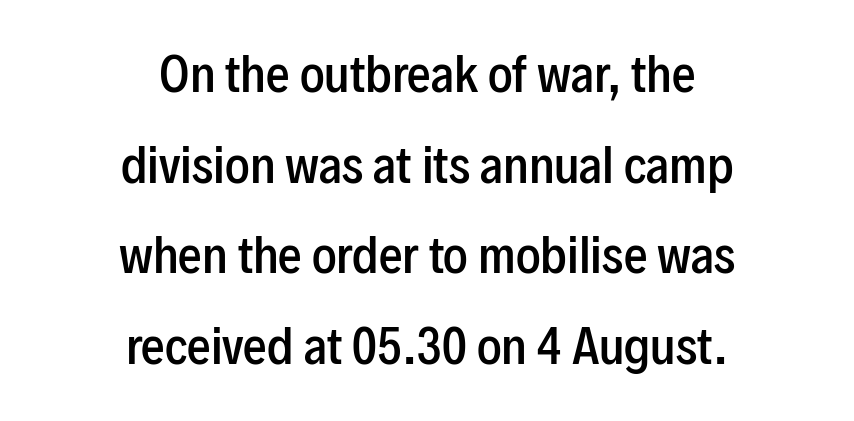
Q: Is the text bold? A: Semi-bold.
Q: Is the text italic (slanted)? A: No, it is upright.
Q: Is the typeface a serif or a sans-serif typeface? A: Sans-serif.
Q: Is the text underlined? A: No.
Q: How is the paragraph aligned? A: Centered.
Q: Is the spacing between letters normal or unusually wide? A: Normal.
Q: Is the spacing between lines tight, normal or loose? A: Loose.
Q: Width (condensed, normal, or wide)? A: Condensed.
Q: Stroke contrast? A: Low.
Q: x-height? A: Medium.
Q: Monospaced? A: No.
